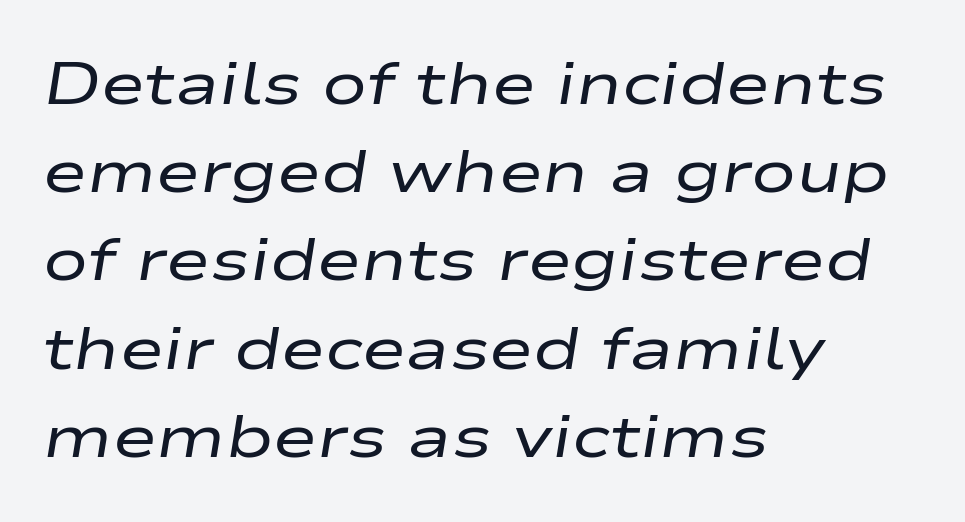
The image shows 60 px regular-weight, wide type, italic (leaning right); set left-aligned, normal line spacing (1.47x), normal letter spacing, not underlined; low stroke contrast and a medium x-height.
